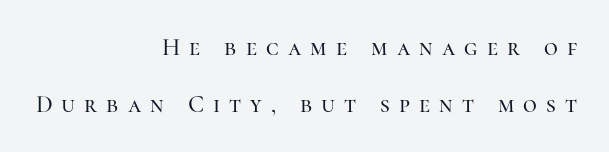
Q: Is the text italic (slanted)? A: No, it is upright.
Q: Is the text underlined? A: No.
Q: How is the paragraph aligned? A: Right-aligned.
Q: Is the spacing between letters normal or unusually wide? A: Unusually wide.
Q: Is the spacing between lines tight, normal or loose? A: Loose.
